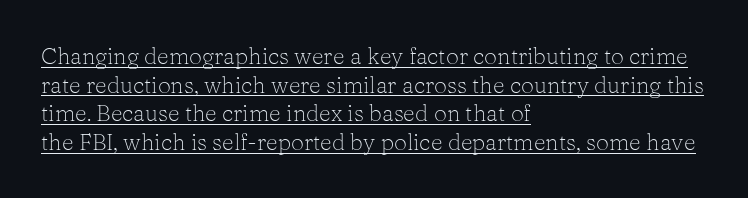
The image shows 23 px text type, upright; set left-aligned, normal line spacing (1.25x), normal letter spacing, underlined.
